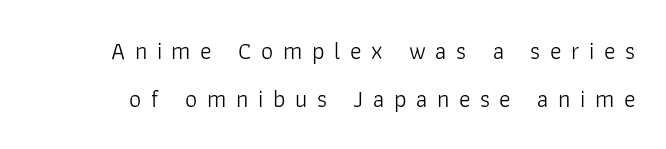
Q: Is the text bold? A: No.
Q: Is the text italic (slanted)? A: No, it is upright.
Q: Is the text underlined? A: No.
Q: Is the spacing between letters normal or unusually wide? A: Unusually wide.
Q: Is the spacing between lines tight, normal or loose? A: Loose.
